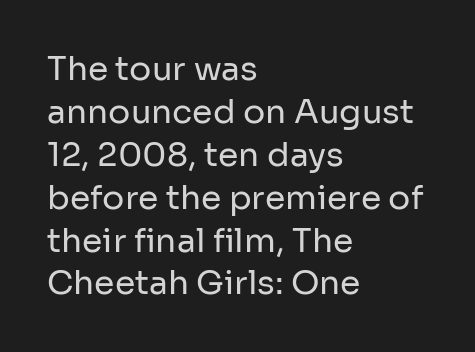
The image shows 33 px regular-weight sans-serif type, upright; set left-aligned, normal line spacing (1.3x), normal letter spacing, not underlined; low stroke contrast and a medium x-height.
